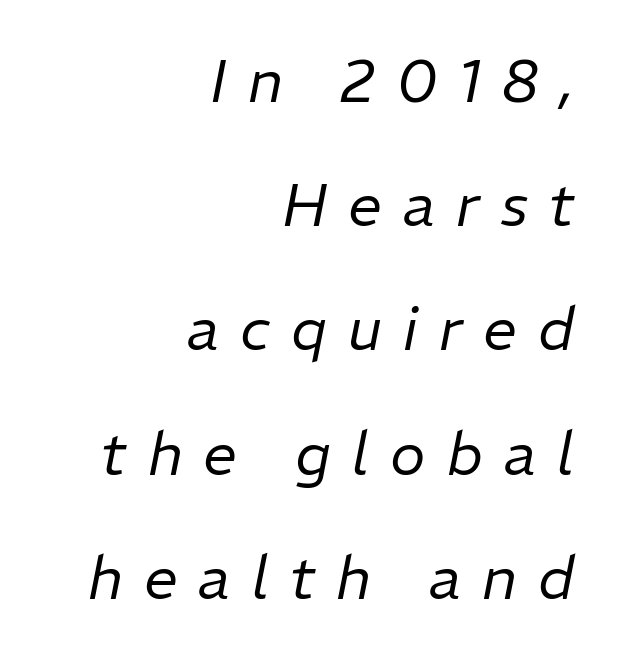
Character widths vary here, with narrow letters taking less room than wide ones. The text carries the slant typical of an italic or oblique font. Casual observation: everything's shoved over to the right. Each new line begins a long way beneath the previous one.
